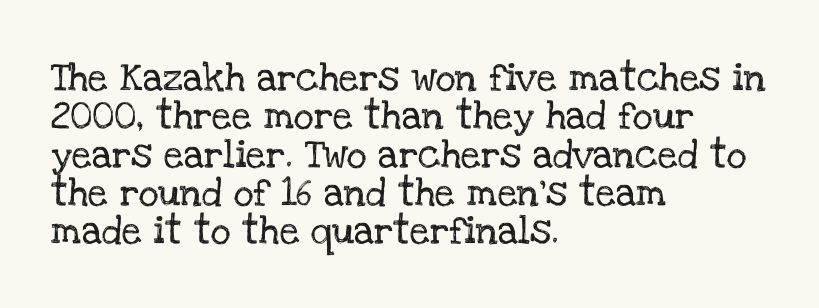
This rendering uses left alignment, leaving the right contour irregular. When letters stand straight like this, we call the style roman or upright. Glyph-to-glyph distance matches everyday printed text. The glyphs are unaccompanied by any horizontal stroke below them. The passage shown is typed in a proportional face where columns would drift. The designer went with a serif here, giving each stem small feet.
